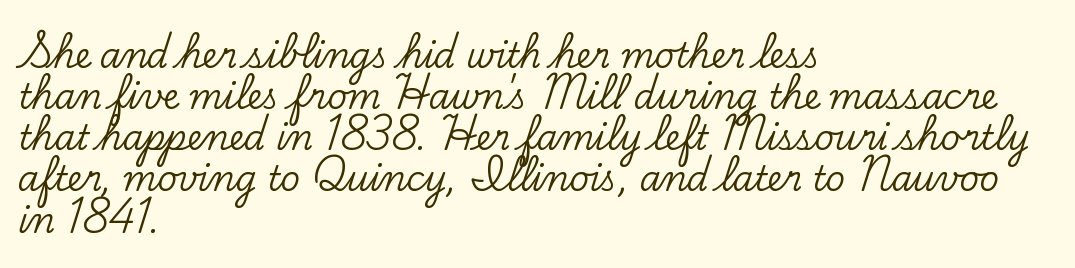
The image shows 34 px serif type; set left-aligned, line spacing 1.21x, normal letter spacing, not underlined; low stroke contrast and a small x-height.
